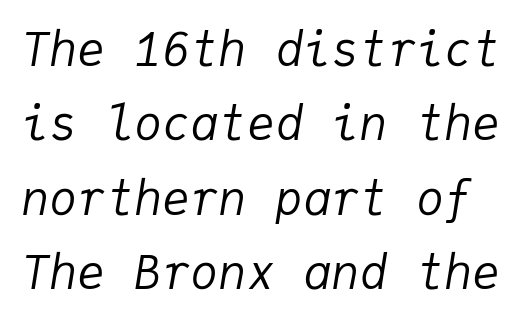
The typesetting does not lean heavy: it is not bold. Anything drawn beneath the words? Only blank space. A typesetter would call this monospace, since all characters share one set width. This sample uses an oblique cut, with every glyph tilted off the vertical. No extra tracking has been applied to these lines. Each new line begins a customary step beneath the previous one.
